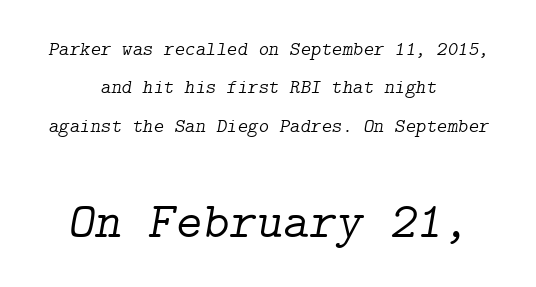
The image shows 51 px light serif type, italic (leaning right); set centered, loose line spacing (1.92x), normal letter spacing, not underlined; the second (bottom) block is 2.55x larger; low stroke contrast and a medium x-height.
